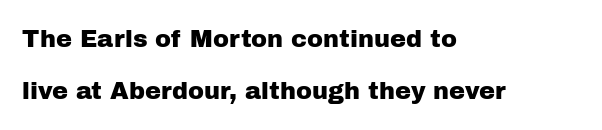
The paragraph shown leans on its left margin. Style check: upright. The lines are spread far apart with generous leading. The line texture is even and compact thanks to regular tracking. A clean baseline with only descenders dipping below it.
